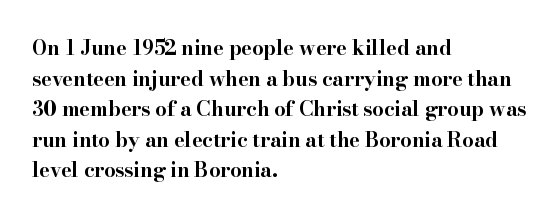
Underlining? Definitely not there. The paragraph has a hard left edge and a soft right edge. A typesetter would mark this as roman, not italic. What weight is shown? A full bold with thick strokes.
